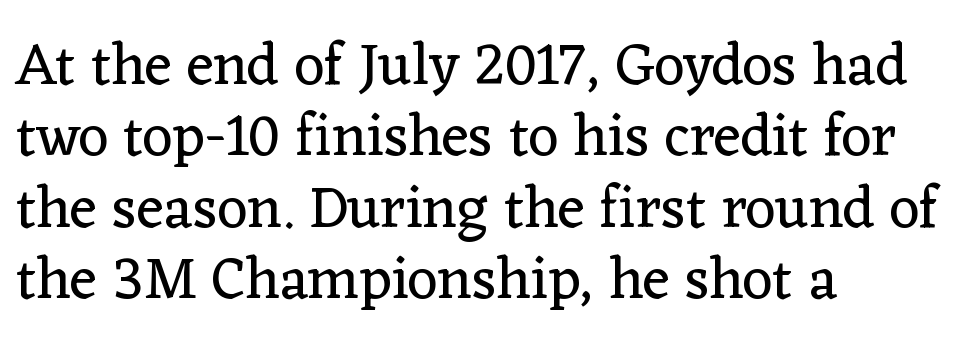
{"serif": "yes", "italic": "no", "bold": "no", "weight": "regular", "width": "normal", "stroke_contrast": "low", "x_height": "medium", "monospaced": "no", "underline": "no", "align": "left", "line_spacing_ratio": 1.21, "letter_spacing": "normal", "letter_spacing_em": 0.0, "glyph_px": 59}
